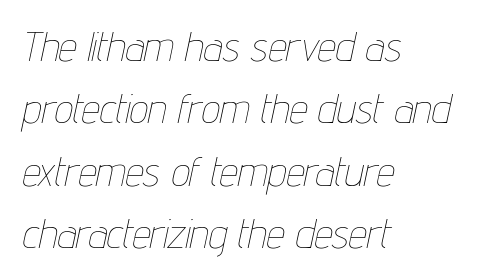
Weight: not bold — regular or lighter. The type is set solid horizontally, with unmodified tracking. What's the leading like? Ordinary, nothing unusual. A classic flush-left, rag-right setting is used for this passage. Every character sits at an angle, as italics do. Character widths vary here, with narrow letters taking less room than wide ones.
